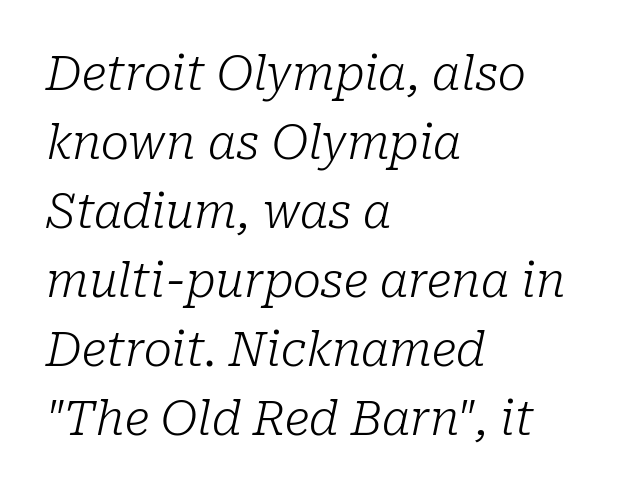
The image shows 47 px light serif type, italic (leaning right); set left-aligned, normal line spacing (1.47x), normal letter spacing, not underlined; low stroke contrast and a medium x-height.
